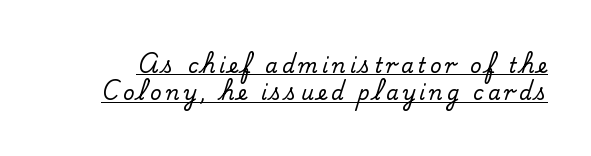
{"underline": "yes", "line_spacing": "normal", "line_spacing_ratio": 1.37, "letter_spacing": "wide", "letter_spacing_em": 0.2, "glyph_px": 20}
